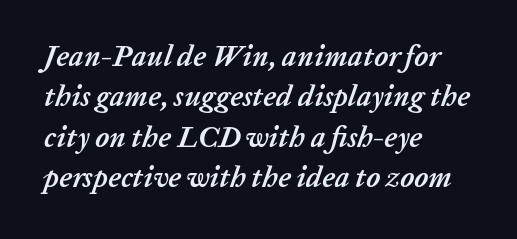
This sample has the flowing, uneven cadence of proportional lettering. Letters rest on an invisible, unmarked baseline. It's the slanting kind of type. Reading down the column, the eye jumps a familiar distance to each next line. These lines keep a tight, regular rhythm from letter to letter. Each line starts at the same left margin while the right side varies.
